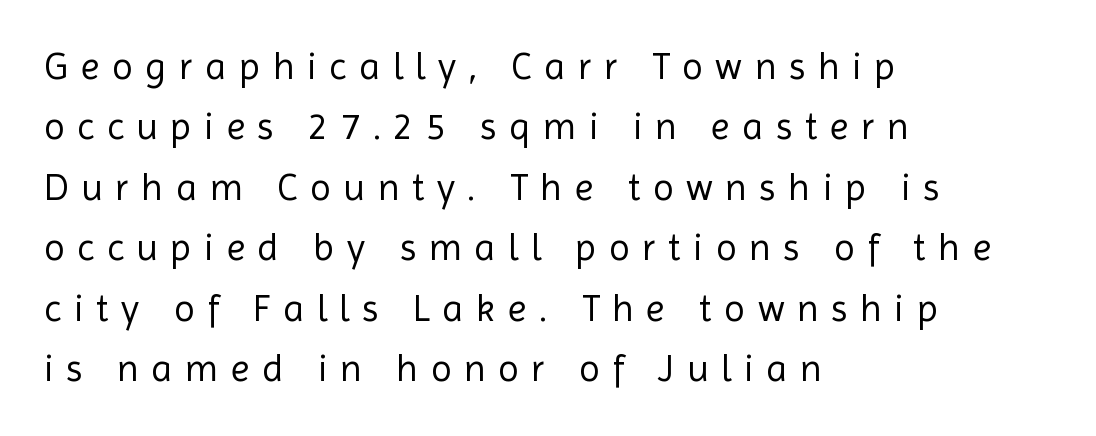
The lines in this sample share a left origin and differ only in where they stop. On a weight scale, this lands at 450 or below. Someone cranked the tracking dial way up on this one. What kind of face is this? One without serifs — a sans.
